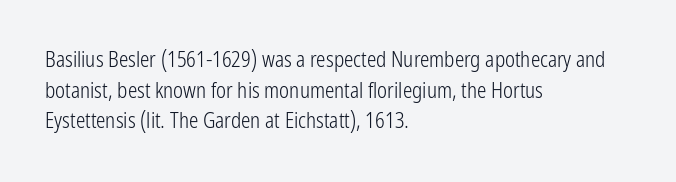
{"italic": "no", "bold": "no", "underline": "no", "align": "left", "line_spacing": "normal", "line_spacing_ratio": 1.46, "letter_spacing": "normal", "letter_spacing_em": 0.0, "glyph_px": 21}
